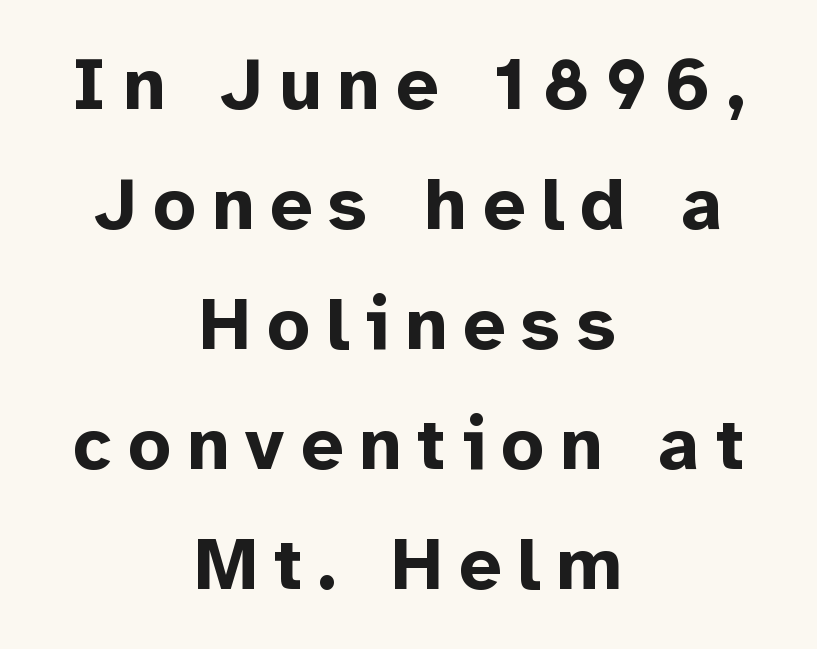
To sum up the face: it is a sans, with no serifs. The tracking reads as deliberately expanded to a designer's eye. The vertical gap from one line to the next is medium. Casual observation: everything's sitting right in the middle. A roman cut, with each character standing at attention. Only glyphs here, with clear space below each row.
